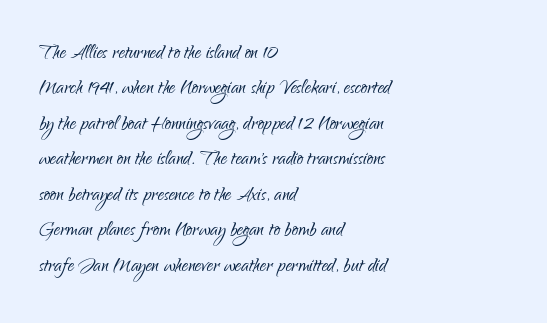
Plain, unruled lines of type. Is the type heavy? It reads as light-to-regular instead. Interline gaps are of average width in this sample. These lines are set flush left with a ragged right edge. Nothing unusual about the tracking: characters are spaced as the font intends.
